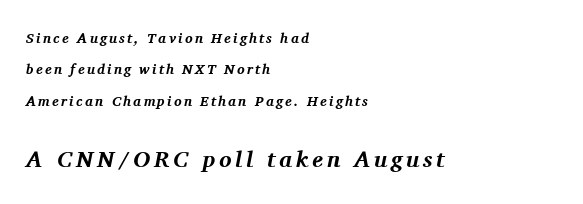
Q: Is the text bold? A: Yes.
Q: Is the text italic (slanted)? A: Yes, it leans right by about 11 degrees.
Q: Is the text underlined? A: No.
Q: How is the paragraph aligned? A: Left-aligned.
Q: Is the spacing between lines tight, normal or loose? A: Loose.
Q: Which block of text is set in a larger size, the first (top) or the second (bottom)? A: The second (bottom) one.
